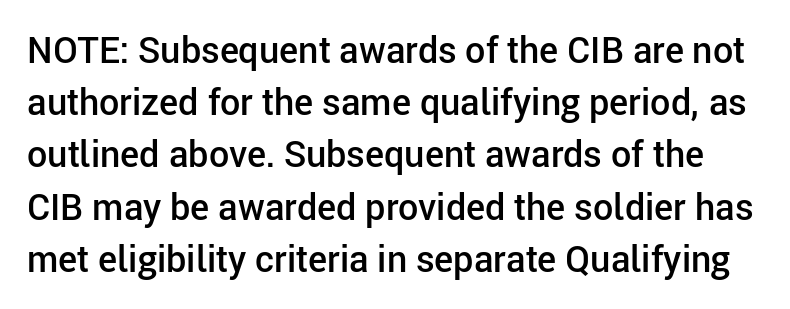
Tall strokes in this sample are plumb rather than angled. The space between consecutive lines is moderate. Check where the strokes stop: nothing finishes them off — pure sans. How are the letters spaced? Ordinarily, with no added tracking.
